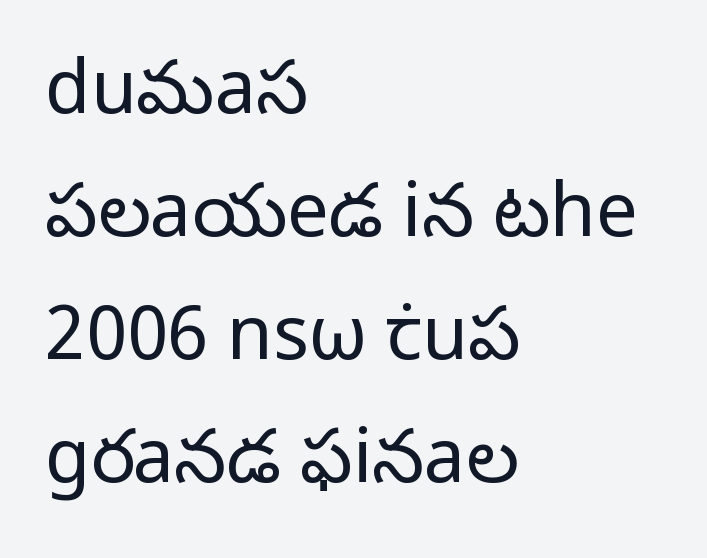
The image shows 74 px regular-weight sans-serif type, upright; set left-aligned, normal line spacing (1.66x), normal letter spacing, not underlined; low stroke contrast and a medium x-height.
